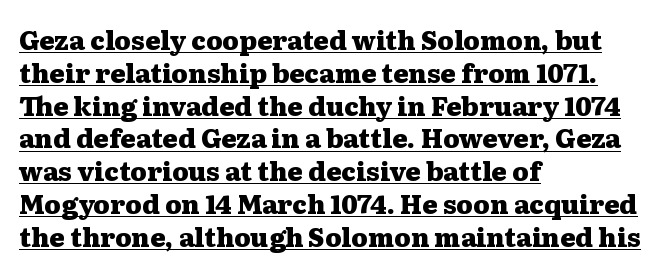
{"italic": "no", "bold": "yes", "underline": "yes", "align": "left", "line_spacing": "normal", "line_spacing_ratio": 1.26, "letter_spacing": "normal", "letter_spacing_em": 0.0, "glyph_px": 26}
